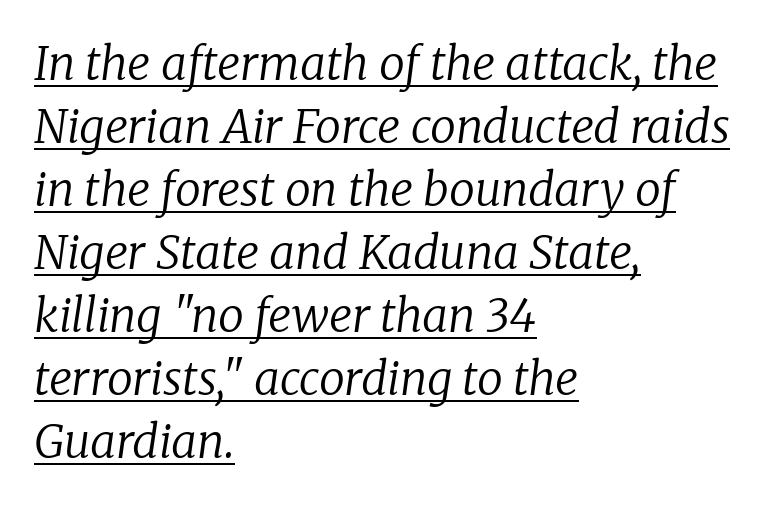
Heft: none added — not bold. Quick note: italic. The designer left line spacing at the default. Varying glyph widths throughout — classic text-font behaviour. Like a heading marked for emphasis, these lines bear an underscore. Observe the serifs anchoring each vertical stroke in this sample.
